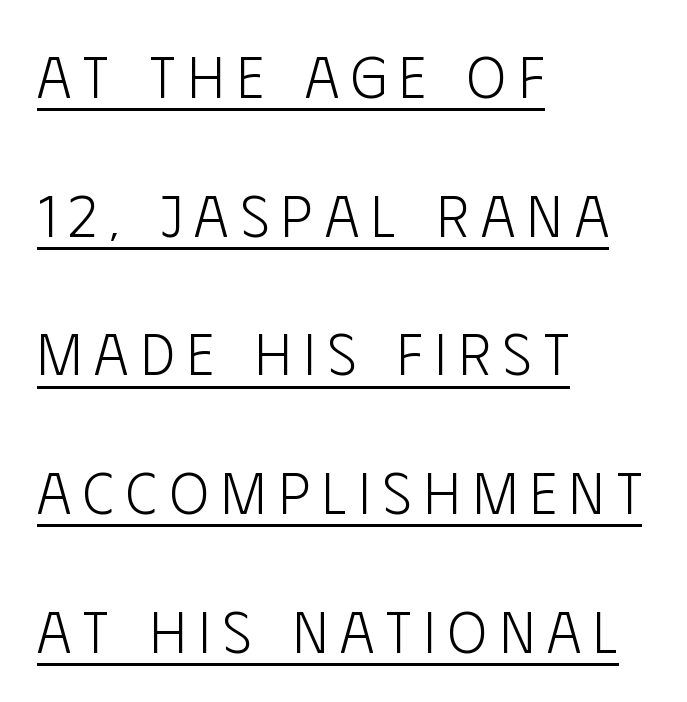
The designer went with a sans here, leaving each stem footless. In terms of posture, this sample is upright. The tracking reads as deliberately expanded to a designer's eye. Proportional: the letters do not fall into vertical columns. What decoration does the sample have? An underline.
